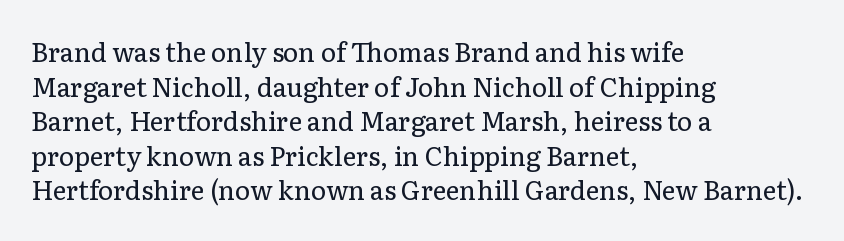
No chunkiness to these letters — they're not bold. A classic flush-left, rag-right setting is used for this passage. One glance says typical: line gaps are just what's usual. The letters sit at their default tracking, neither squeezed nor spread.
